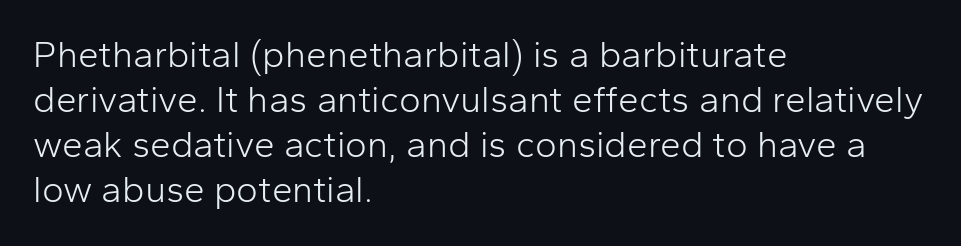
{"serif": "no", "italic": "no", "bold": "no", "weight": "light", "width": "normal", "stroke_contrast": "low", "x_height": "medium", "monospaced": "no", "underline": "no", "align": "left", "line_spacing_ratio": 1.22, "letter_spacing": "normal", "letter_spacing_em": 0.0, "glyph_px": 37}
